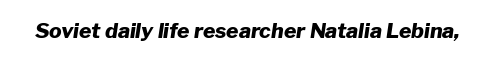
Q: Is the text bold? A: Yes.
Q: Is the text italic (slanted)? A: Yes, it leans right by about 8 degrees.
Q: Is the text underlined? A: No.
Q: Is the spacing between letters normal or unusually wide? A: Normal.
